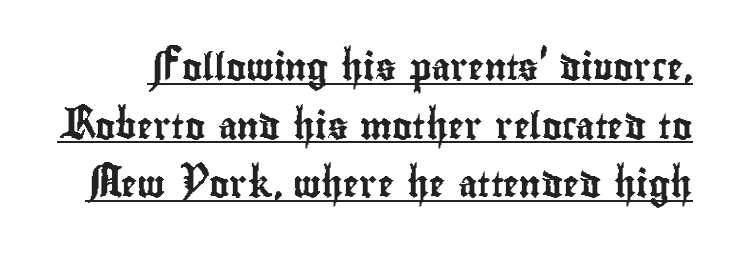
Tracking here is standard; glyphs follow each other at the usual distance. The axis of the letterforms is exactly vertical. Decoration check: the copy is underlined. Line spacing here is loose.
